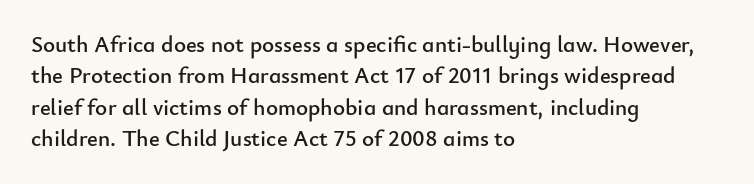
The passage shown is not underscored anywhere. The line texture is even and compact thanks to regular tracking. Nope, not italic — everything's standing straight. Each line starts at the same left margin while the right side varies. Notice how descenders clear the ascenders below comfortably — that's standard leading.
